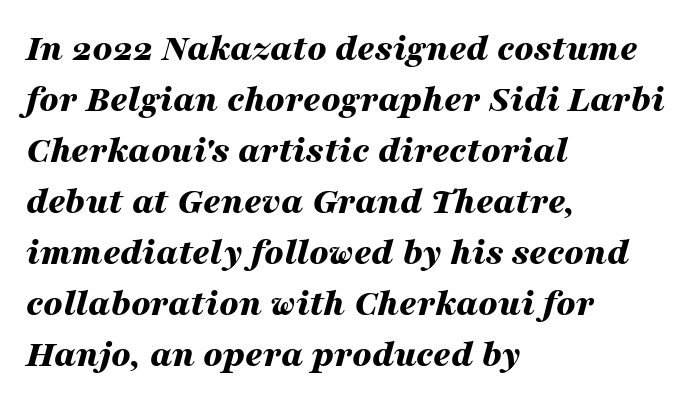
Q: Is the text bold? A: Yes.
Q: Is the text italic (slanted)? A: Yes, it leans right by about 16 degrees.
Q: Is the text underlined? A: No.
Q: How is the paragraph aligned? A: Left-aligned.
Q: Is the spacing between letters normal or unusually wide? A: Normal.
Q: Is the spacing between lines tight, normal or loose? A: Normal.
Q: Width (condensed, normal, or wide)? A: Wide.
Q: Stroke contrast? A: Medium.
Q: x-height? A: Medium.
Q: Monospaced? A: No.
